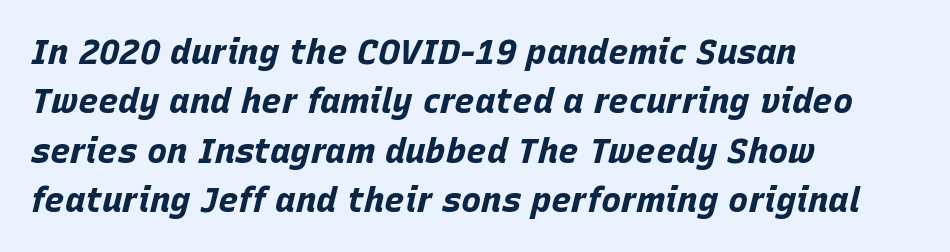
{"italic": "yes", "lean": "right", "slant_degrees": 15, "bold": "yes", "weight": "bold", "width": "normal", "stroke_contrast": "low", "x_height": "large", "monospaced": "no", "underline": "no", "align": "left", "line_spacing": "normal", "line_spacing_ratio": 1.45, "letter_spacing": "normal", "letter_spacing_em": 0.0, "glyph_px": 34}
